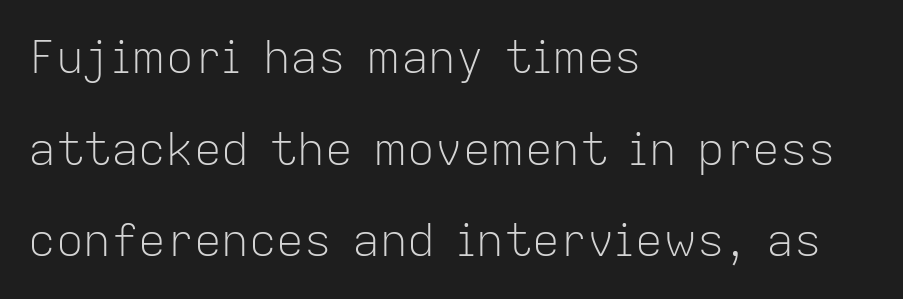
The image shows 46 px light sans-serif type, upright; set left-aligned, loose line spacing (1.99x), normal letter spacing, not underlined; low stroke contrast and a medium x-height.
